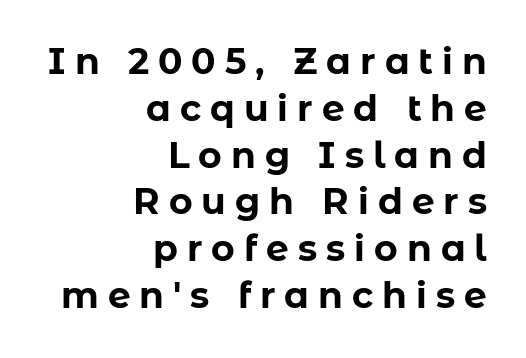
{"serif": "no", "italic": "no", "bold": "yes", "weight": "bold", "width": "normal", "stroke_contrast": "low", "x_height": "medium", "monospaced": "no", "underline": "no", "align": "right", "line_spacing": "normal", "line_spacing_ratio": 1.3, "letter_spacing": "wide", "letter_spacing_em": 0.25, "glyph_px": 36}
